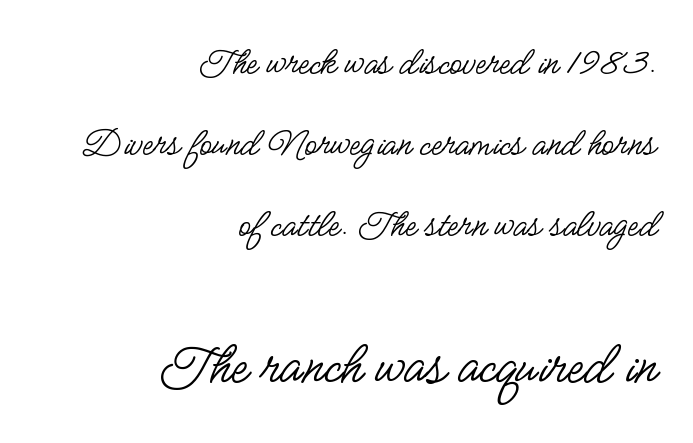
The more generous point size was reserved for the lower chunk. Examine the stroke ends and you'll find no serifs. The foot of each line stays bare and open. Caption: face not bold, strokes unweighted. Inter-character spacing is left at the font's built-in metrics.
